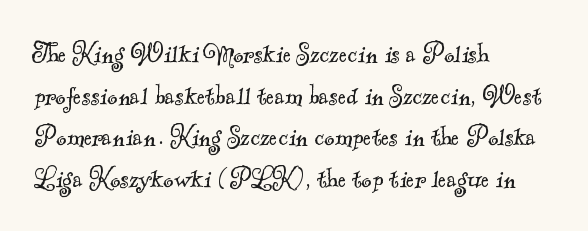
The image shows 31 px light serif type; set left-aligned, normal line spacing (1.34x), normal letter spacing, not underlined; a small x-height.
